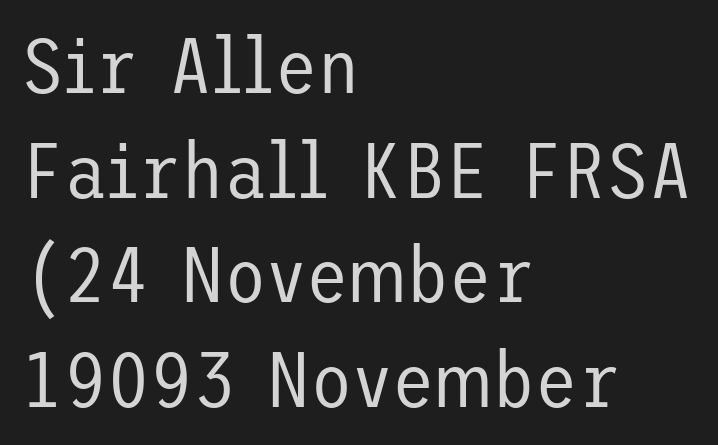
The image shows 78 px regular-weight sans-serif type, upright; set left-aligned, normal line spacing (1.34x), normal letter spacing, not underlined; low stroke contrast and a medium x-height.
